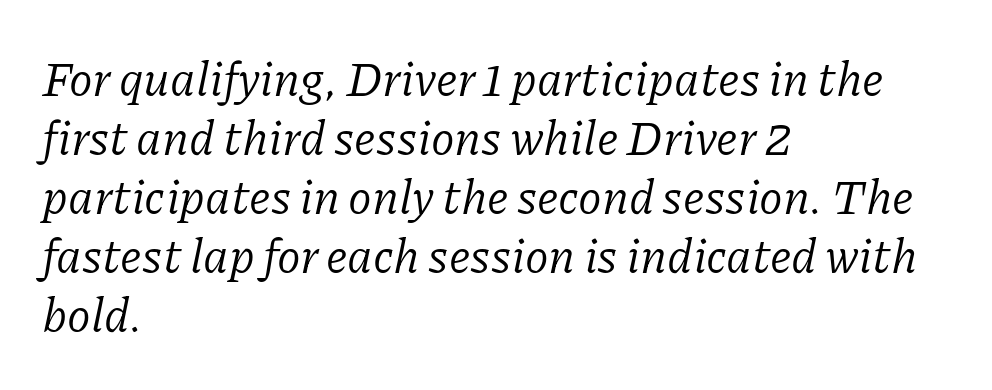
I'd call this a serif setting — the letters wear small feet. Only glyphs here, with clear space below each row. Where is the straight margin? On the left. The axis of the letterforms is tilted away from vertical. Stroke mass is kept to a normal reading level or below.
